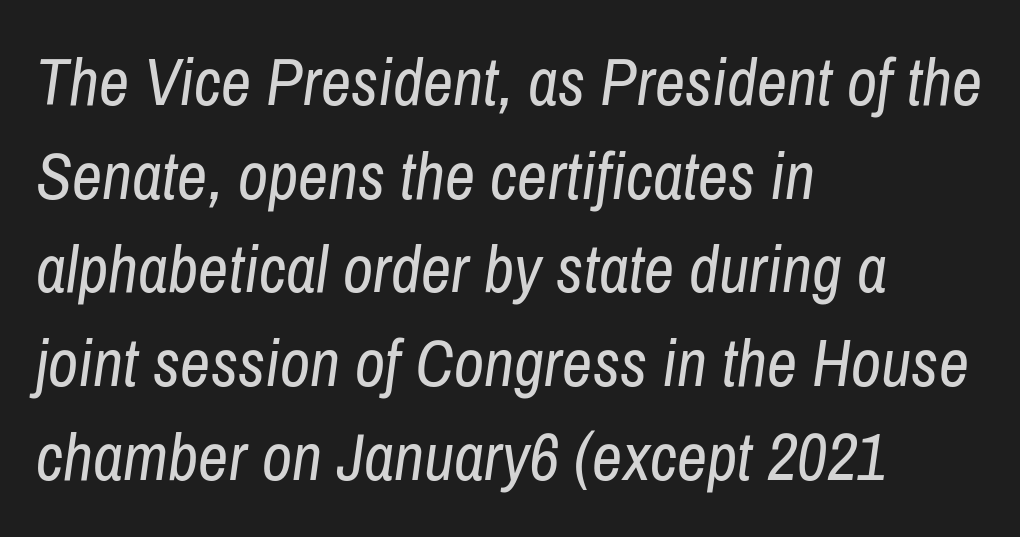
{"italic": "yes", "lean": "right", "slant_degrees": 8, "bold": "no", "weight": "regular", "width": "condensed", "stroke_contrast": "low", "x_height": "medium", "monospaced": "no", "underline": "no", "align": "left", "line_spacing": "normal", "line_spacing_ratio": 1.42, "letter_spacing": "normal", "letter_spacing_em": 0.0, "glyph_px": 66}
